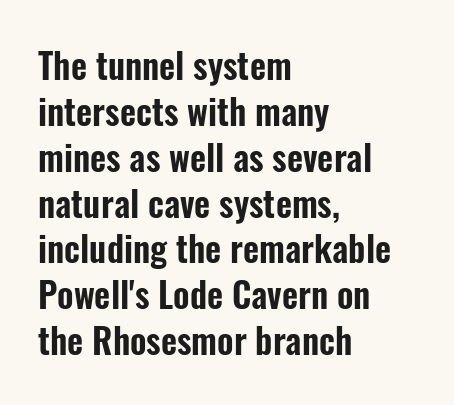
Does the leading feel generous? No, just average. Ordinary non-slanted type is in use. The face used here is rendered with its standard letterfit. Only glyphs here, with clear space below each row.
